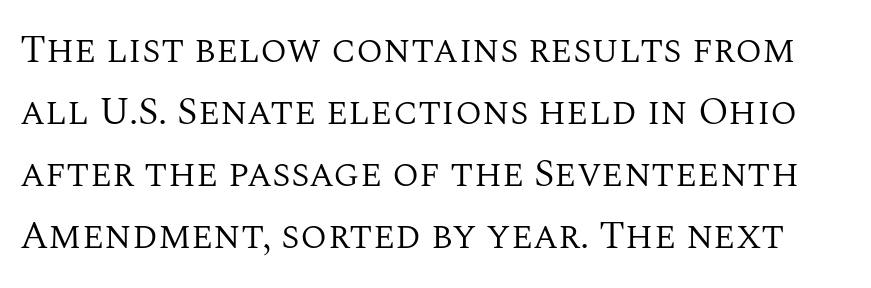
The strokes are not fattened; the text isn't bold. The tracking reads as untouched default to a designer's eye. Yep, those are serifs on the letters. Note the varied advance widths — an 'i' is clearly narrower than an 'm'.
